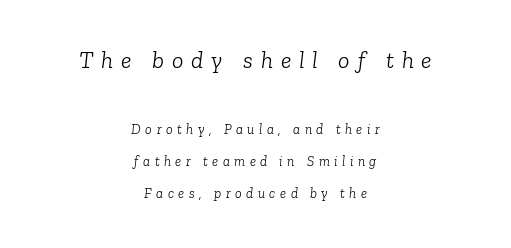
Baseline-to-baseline distance is far greater than the letter height. This sample is center-justified, so both line endings float freely. Compared with ordinary roman type, these characters are visibly tilted. No letter is thick-stroked: the sample isn't bold. Which chunk is bigger? The first one — the top block dwarfs the bottom. Caption: expanded tracking, letters set apart.
